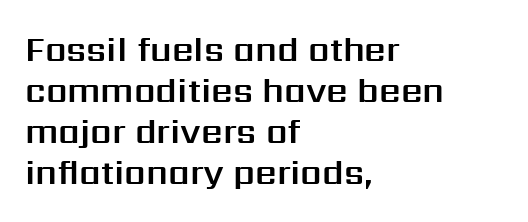
{"serif": "no", "italic": "no", "width": "normal", "stroke_contrast": "medium", "x_height": "medium", "monospaced": "no", "underline": "no", "align": "left", "line_spacing_ratio": 1.21, "letter_spacing": "normal", "letter_spacing_em": 0.0, "glyph_px": 34}
